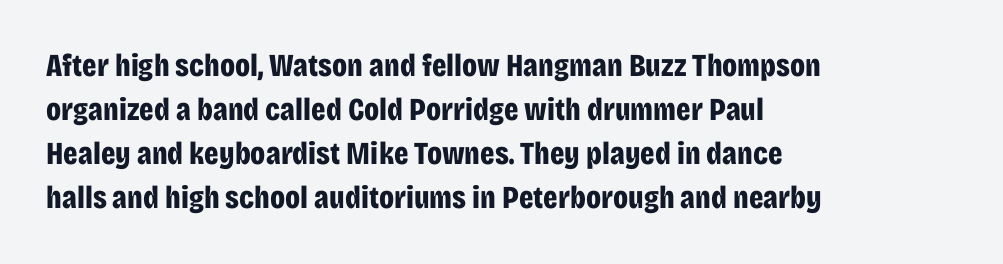
{"serif": "no", "italic": "no", "bold": "yes", "weight": "bold", "width": "condensed", "stroke_contrast": "low", "x_height": "large", "monospaced": "no", "underline": "no", "align": "left", "line_spacing": "normal", "line_spacing_ratio": 1.38, "letter_spacing": "normal", "letter_spacing_em": 0.0, "glyph_px": 32}
